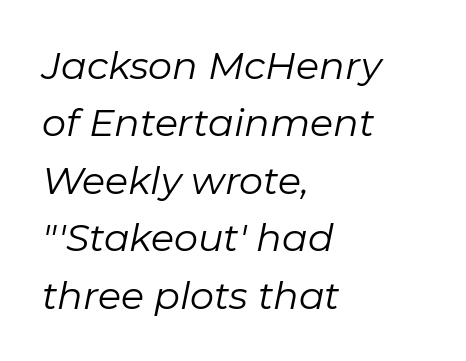
Designer's note — italics engaged. Each word holds together tightly as a unit, with standard inter-letter gaps. Stem width sits at or under what a default text font uses. Anything drawn beneath the words? Only blank space.
